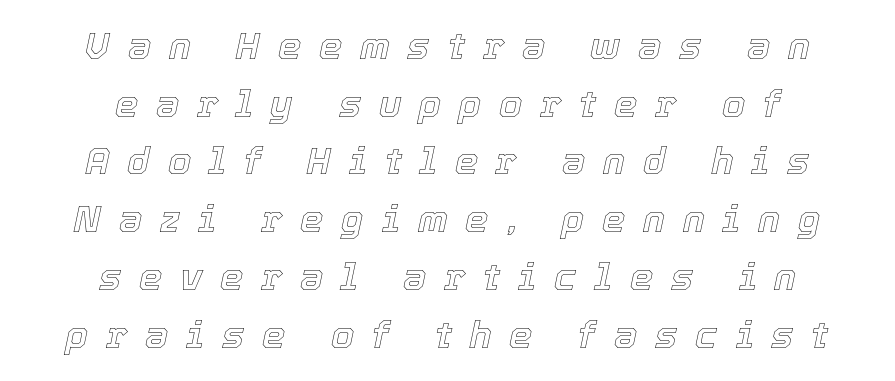
The image shows 37 px text type, italic (leaning right); set centered, normal line spacing (1.56x), unusually wide letter spacing (+0.48 em), not underlined; a medium x-height.
